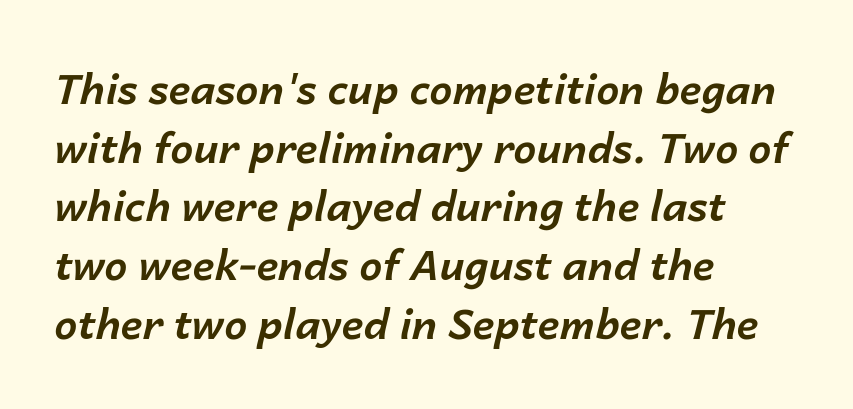
{"italic": "yes", "lean": "right", "slant_degrees": 14, "bold": "yes", "weight": "bold", "width": "normal", "stroke_contrast": "low", "x_height": "medium", "monospaced": "no", "underline": "no", "align": "left", "line_spacing": "normal", "line_spacing_ratio": 1.43, "letter_spacing": "normal", "letter_spacing_em": 0.0, "glyph_px": 41}
